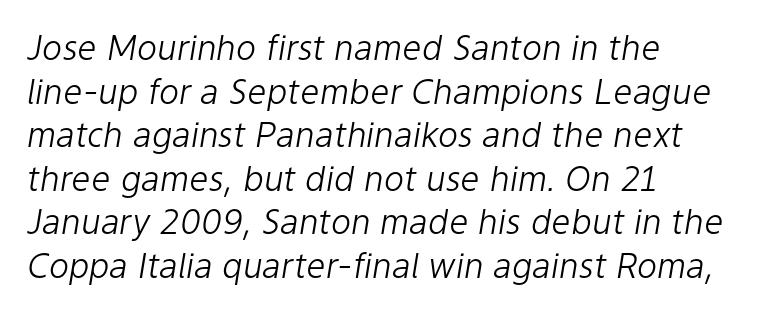
The image shows 34 px light type, italic (leaning right); set left-aligned, normal line spacing (1.28x), normal letter spacing, not underlined; low stroke contrast and a medium x-height.
